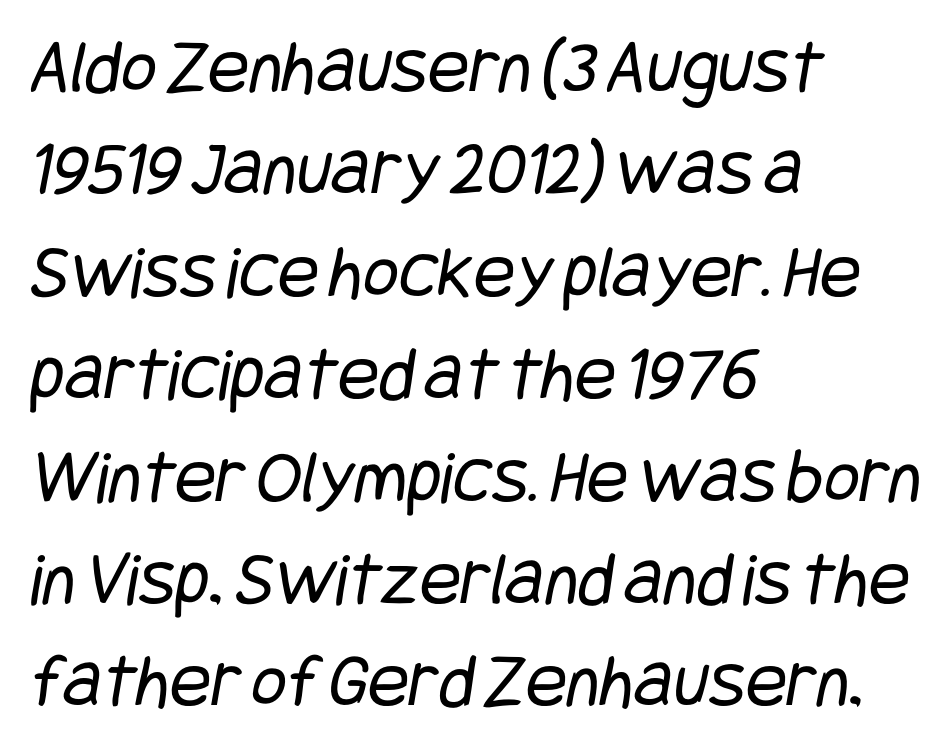
Think standard paragraph weight, or any step lighter than that. If you measured baseline to baseline, you'd find a middling distance. Only glyphs here, with clear space below each row. Look at the tracking — it's just the regular setting, nothing added. Each line starts at the same left margin while the right side varies.
